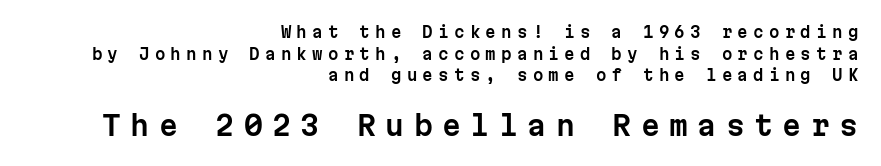
{"italic": "no", "underline": "no", "align": "right", "line_spacing": "normal", "line_spacing_ratio": 1.44, "letter_spacing": "wide", "letter_spacing_em": 0.35, "larger_block": "second", "size_ratio": 1.8, "glyph_px": 27}
